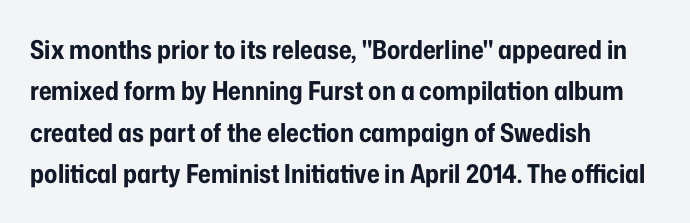
Q: Is the text bold? A: Yes.
Q: Is the text italic (slanted)? A: No, it is upright.
Q: Is the text underlined? A: No.
Q: How is the paragraph aligned? A: Left-aligned.
Q: Is the spacing between letters normal or unusually wide? A: Normal.
Q: Is the spacing between lines tight, normal or loose? A: Normal.
